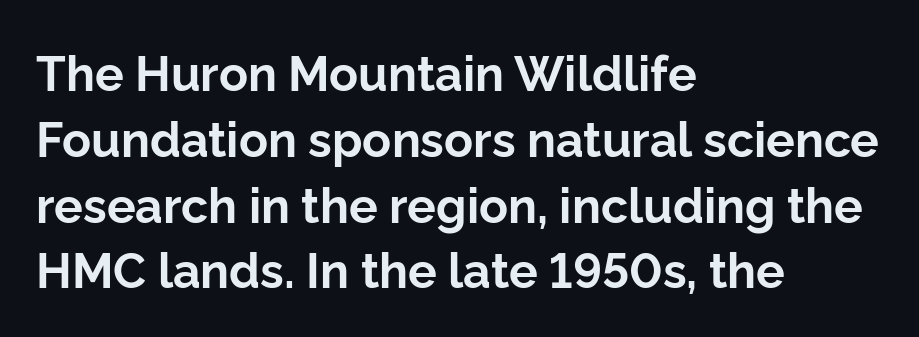
The image shows 48 px bold sans-serif type, upright; set left-aligned, normal line spacing (1.37x), normal letter spacing, not underlined; low stroke contrast and a medium x-height.
